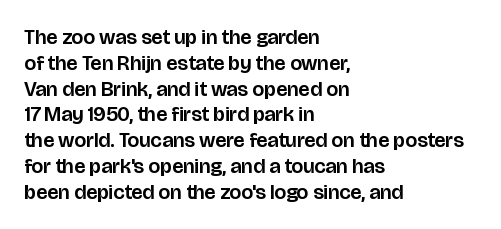
Underline: absent. This rendering uses left alignment, leaving the right contour irregular. A typesetter would mark this as roman, not italic. In terms of letterspacing, this is plain default setting.
